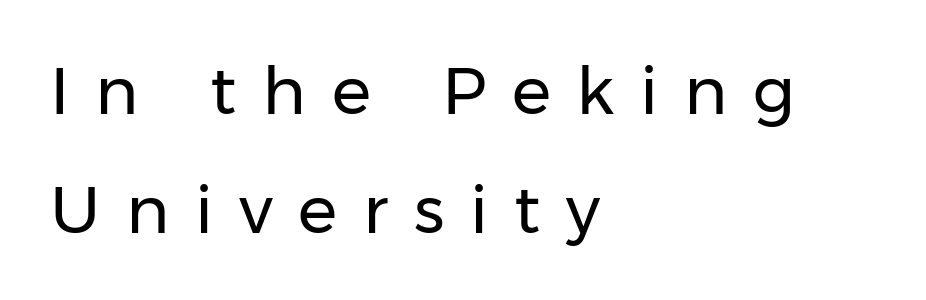
{"serif": "no", "italic": "no", "bold": "no", "weight": "regular", "width": "normal", "stroke_contrast": "low", "x_height": "medium", "monospaced": "no", "underline": "no", "align": "left", "line_spacing_ratio": 1.8, "letter_spacing": "wide", "letter_spacing_em": 0.39, "glyph_px": 66}
